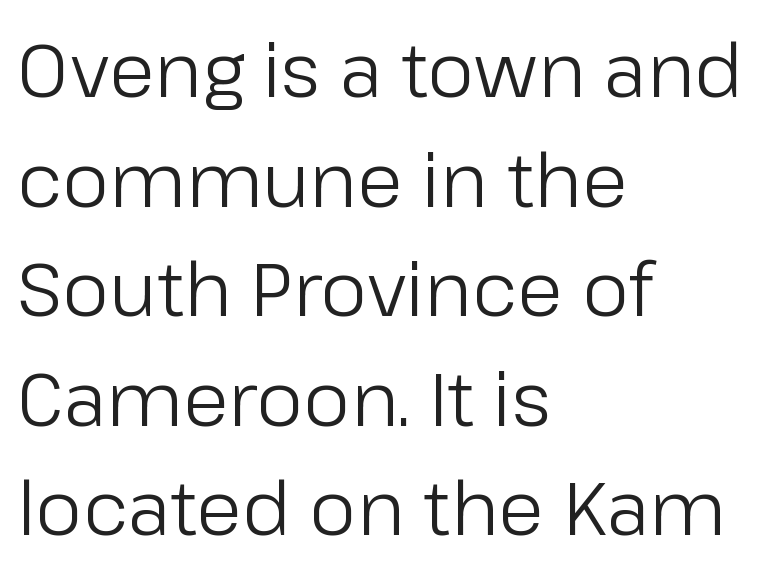
{"serif": "no", "italic": "no", "bold": "no", "weight": "regular", "width": "normal", "stroke_contrast": "low", "x_height": "medium", "monospaced": "no", "underline": "no", "align": "left", "line_spacing": "normal", "line_spacing_ratio": 1.48, "letter_spacing": "normal", "letter_spacing_em": 0.0, "glyph_px": 74}
